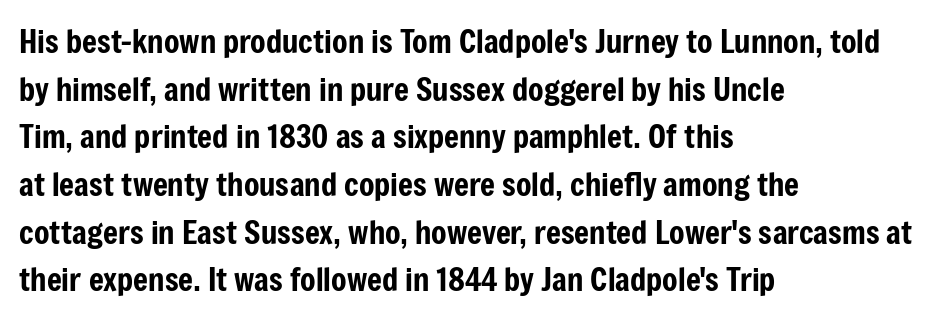
{"serif": "no", "italic": "no", "width": "condensed", "stroke_contrast": "low", "x_height": "medium", "monospaced": "no", "underline": "no", "align": "left", "line_spacing": "normal", "line_spacing_ratio": 1.49, "letter_spacing": "normal", "letter_spacing_em": 0.0, "glyph_px": 32}
